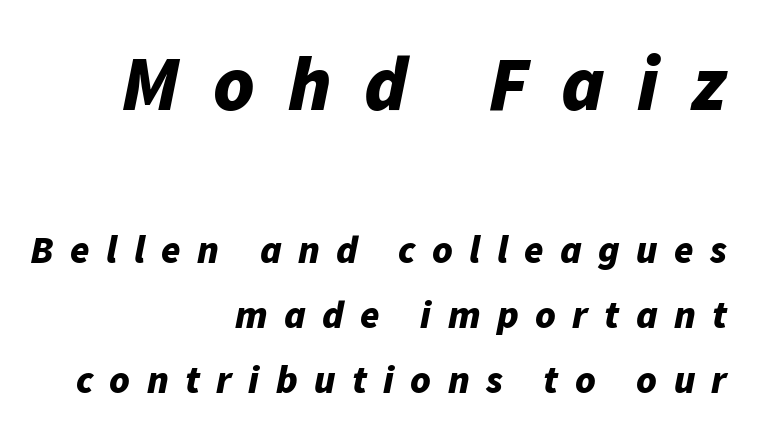
{"italic": "yes", "lean": "right", "slant_degrees": 11, "bold": "yes", "weight": "bold", "width": "normal", "stroke_contrast": "low", "x_height": "medium", "monospaced": "no", "underline": "no", "align": "right", "line_spacing": "normal", "line_spacing_ratio": 1.67, "letter_spacing": "wide", "letter_spacing_em": 0.42, "larger_block": "first", "size_ratio": 2.0, "glyph_px": 78}
